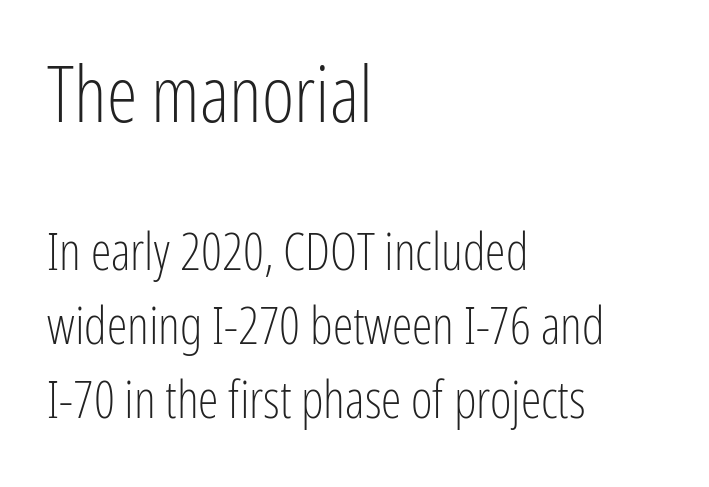
{"serif": "no", "italic": "no", "bold": "no", "weight": "light", "width": "condensed", "stroke_contrast": "low", "x_height": "medium", "monospaced": "no", "underline": "no", "align": "left", "line_spacing": "normal", "line_spacing_ratio": 1.42, "letter_spacing": "normal", "letter_spacing_em": 0.0, "larger_block": "first", "size_ratio": 1.5, "glyph_px": 78}
